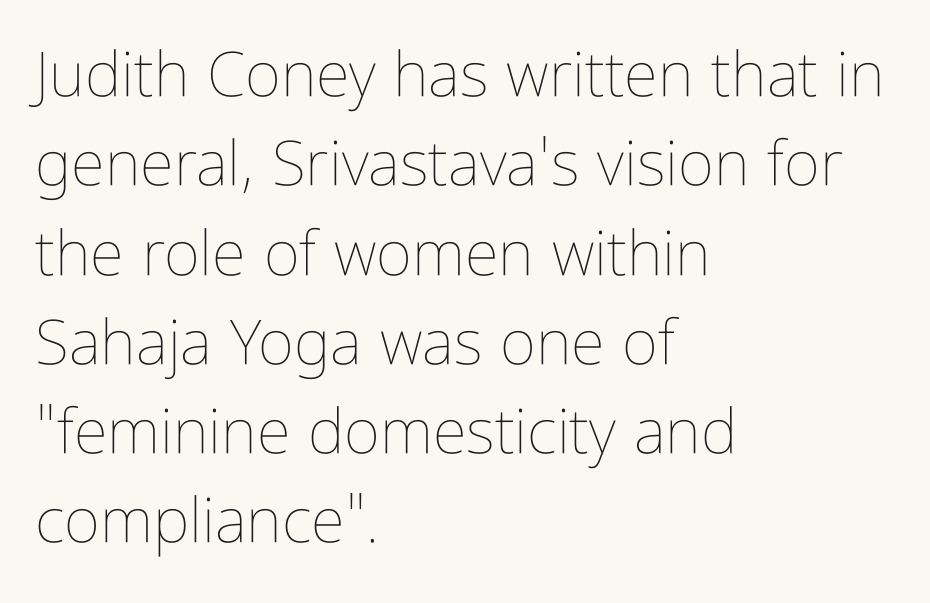
Q: Is the text bold? A: No.
Q: Is the text italic (slanted)? A: No, it is upright.
Q: Is the text underlined? A: No.
Q: How is the paragraph aligned? A: Left-aligned.
Q: Is the spacing between letters normal or unusually wide? A: Normal.
Q: Is the spacing between lines tight, normal or loose? A: Normal.
Q: Width (condensed, normal, or wide)? A: Condensed.
Q: Stroke contrast? A: Low.
Q: x-height? A: Medium.
Q: Monospaced? A: No.
